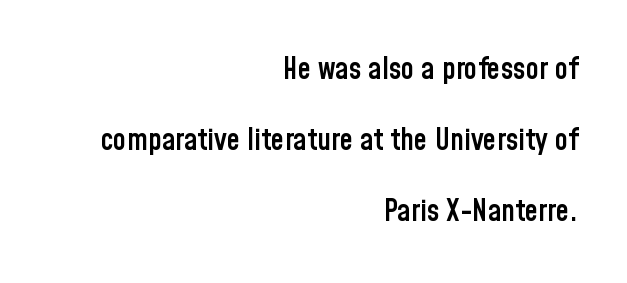
Q: Is the text bold? A: Semi-bold.
Q: Is the text italic (slanted)? A: No, it is upright.
Q: Is the typeface a serif or a sans-serif typeface? A: Sans-serif.
Q: Is the text underlined? A: No.
Q: How is the paragraph aligned? A: Right-aligned.
Q: Is the spacing between letters normal or unusually wide? A: Normal.
Q: Is the spacing between lines tight, normal or loose? A: Loose.
Q: Width (condensed, normal, or wide)? A: Condensed.
Q: Stroke contrast? A: Low.
Q: x-height? A: Medium.
Q: Monospaced? A: No.
